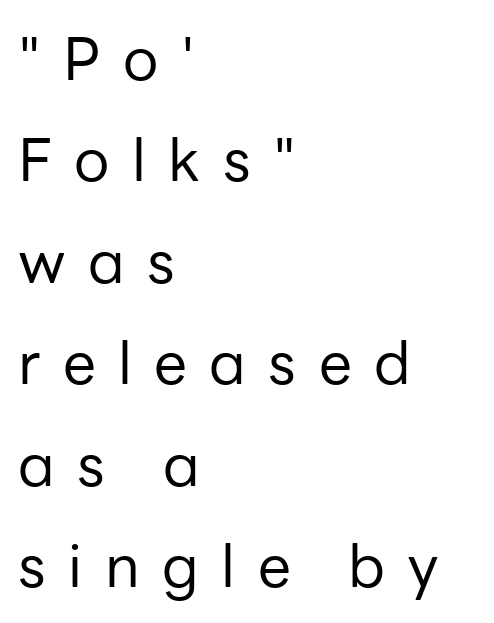
The specimen omits any rule beneath the text block's lines. The line texture is sparse and dotted thanks to wide tracking. Does the type have serifs? No, each stem ends abruptly. This is roman type, the default non-slanted kind. Weight: in the light-to-regular range.
